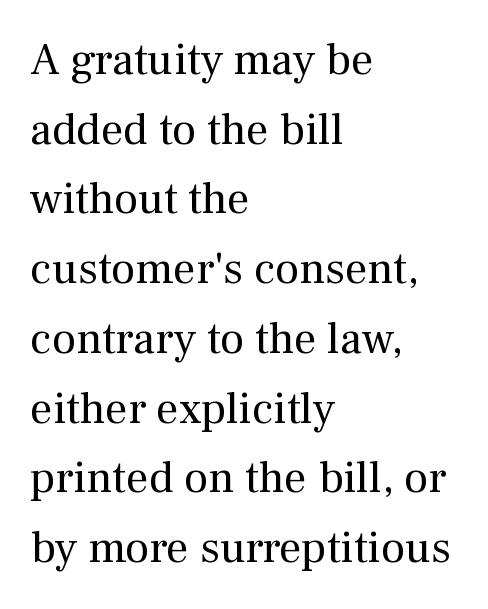
{"serif": "yes", "italic": "no", "bold": "no", "weight": "regular", "width": "normal", "stroke_contrast": "medium", "x_height": "medium", "monospaced": "no", "underline": "no", "align": "left", "line_spacing": "normal", "line_spacing_ratio": 1.55, "letter_spacing": "normal", "letter_spacing_em": 0.0, "glyph_px": 45}
